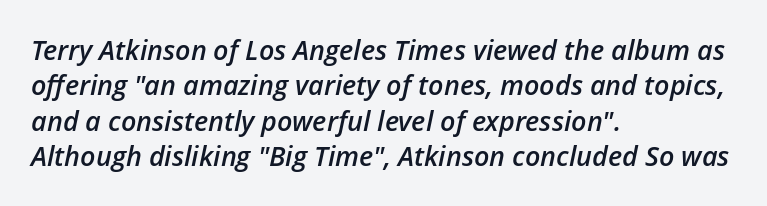
Lines of text with bare space underneath. Style check: oblique. The font is running at a semibold setting, under full bold. The rag falls on the right side of this text block.
